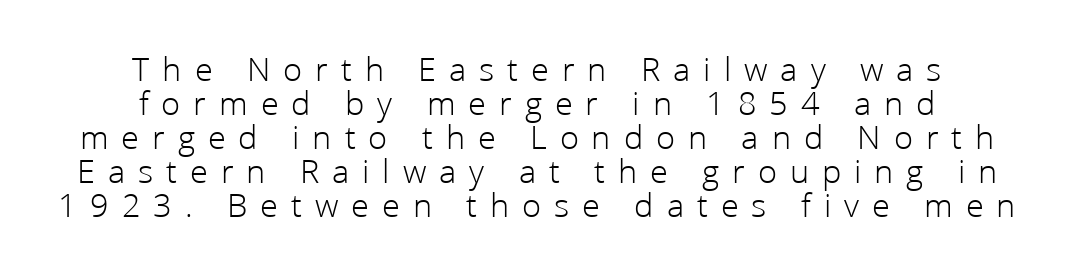
To sum up the face: it is a sans, with no serifs. Whoever set this chose condensed vertical rhythm over breathing room. Plain, unruled lines of type. The letters stand upright; this is a roman face. Tracking value appears strongly positive — letters spread wide. Note the varied advance widths — an 'i' is clearly narrower than an 'm'.
